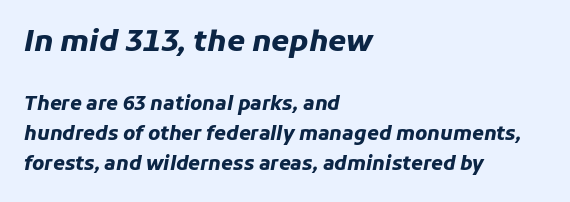
Q: Is the text bold? A: Yes.
Q: Is the text italic (slanted)? A: Yes, it leans right by about 11 degrees.
Q: Is the text underlined? A: No.
Q: How is the paragraph aligned? A: Left-aligned.
Q: Is the spacing between letters normal or unusually wide? A: Normal.
Q: Is the spacing between lines tight, normal or loose? A: Normal.
Q: Which block of text is set in a larger size, the first (top) or the second (bottom)? A: The first (top) one.
Q: Width (condensed, normal, or wide)? A: Normal.
Q: Stroke contrast? A: Low.
Q: x-height? A: Medium.
Q: Monospaced? A: No.
